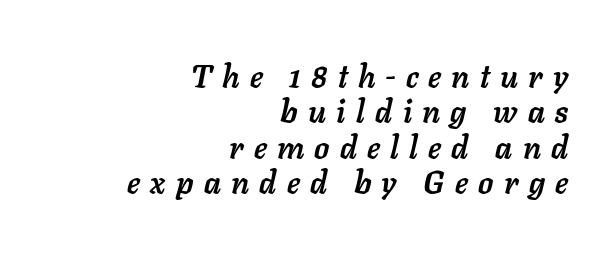
Q: Is the text bold? A: Yes.
Q: Is the text italic (slanted)? A: Yes, it leans right by about 11 degrees.
Q: Is the text underlined? A: No.
Q: How is the paragraph aligned? A: Right-aligned.
Q: Is the spacing between letters normal or unusually wide? A: Unusually wide.
Q: Is the spacing between lines tight, normal or loose? A: Tight.
Q: Width (condensed, normal, or wide)? A: Normal.
Q: Stroke contrast? A: Low.
Q: x-height? A: Medium.
Q: Monospaced? A: No.
